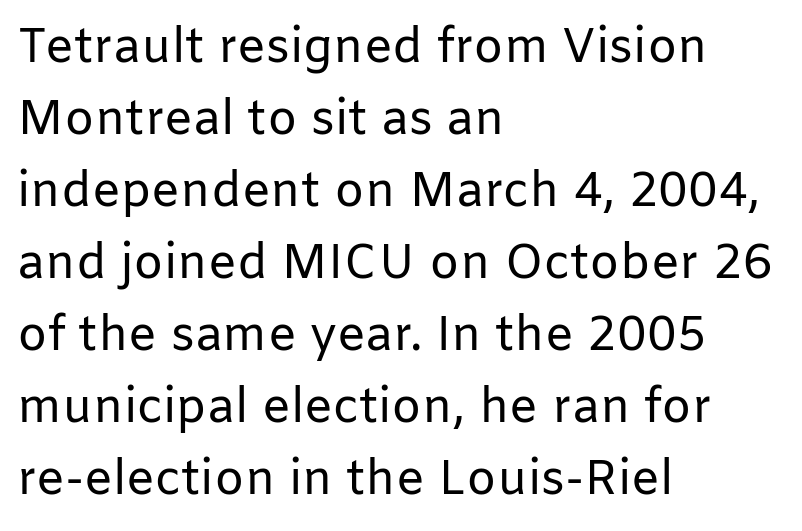
This rendering uses left alignment, leaving the right contour irregular. Nothing unusual about the tracking: characters are spaced as the font intends. The typeface has the unassuming heft of standard copy or less. Is this a sans? Yes — the strokes have no serifs. Spacing verdict: proportional, widths tailored to each character. Vertically, the passage feels balanced, rows spaced as you'd expect.
